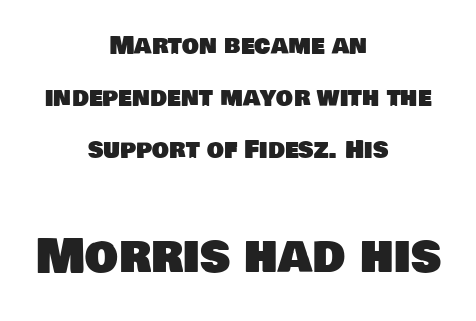
The image shows 47 px sans-serif type; set centered, loose line spacing (2.17x), normal letter spacing, not underlined; the second (bottom) block is 1.96x larger; low stroke contrast and a large x-height.
